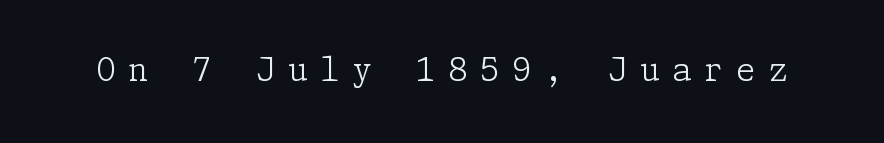
The image shows 32 px light serif type, upright; set unusually wide letter spacing (+0.38 em), not underlined; low stroke contrast and a medium x-height.
